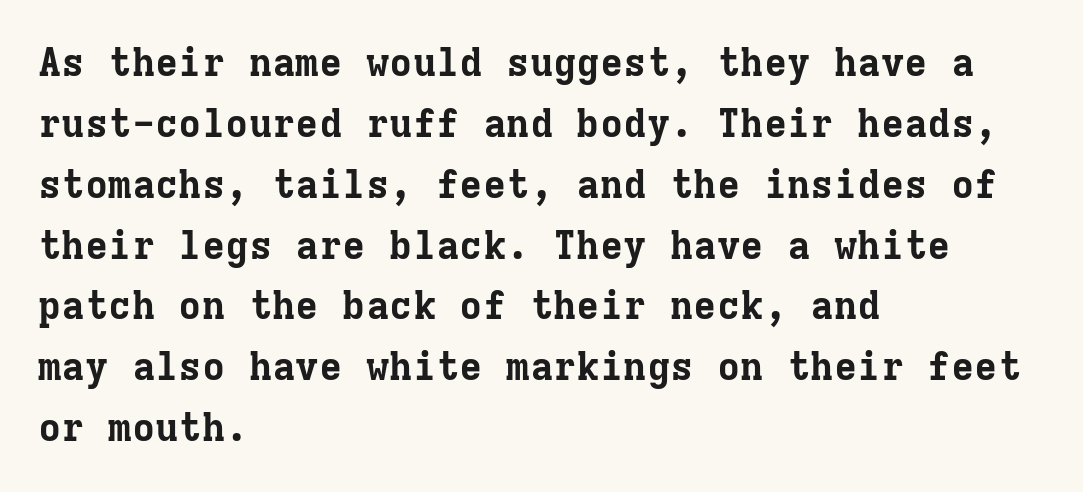
The image shows 39 px bold serif type, upright, monospaced; set left-aligned, normal line spacing (1.56x), normal letter spacing, not underlined; low stroke contrast and a medium x-height.
